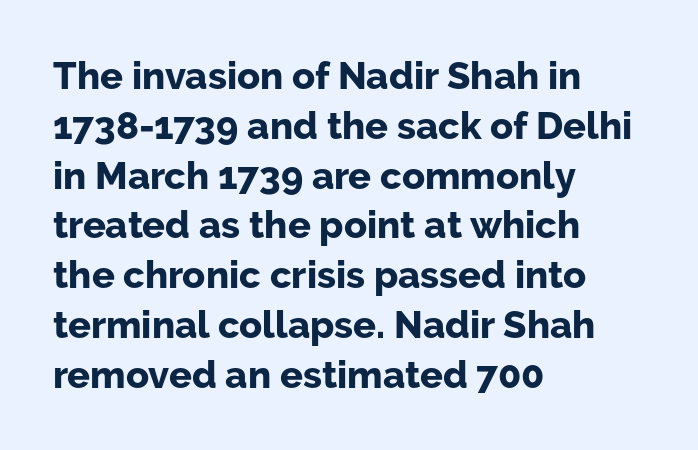
{"serif": "no", "italic": "no", "bold": "yes", "weight": "bold", "width": "normal", "stroke_contrast": "low", "x_height": "medium", "monospaced": "no", "underline": "no", "align": "left", "line_spacing": "normal", "line_spacing_ratio": 1.31, "letter_spacing": "normal", "letter_spacing_em": 0.0, "glyph_px": 38}
